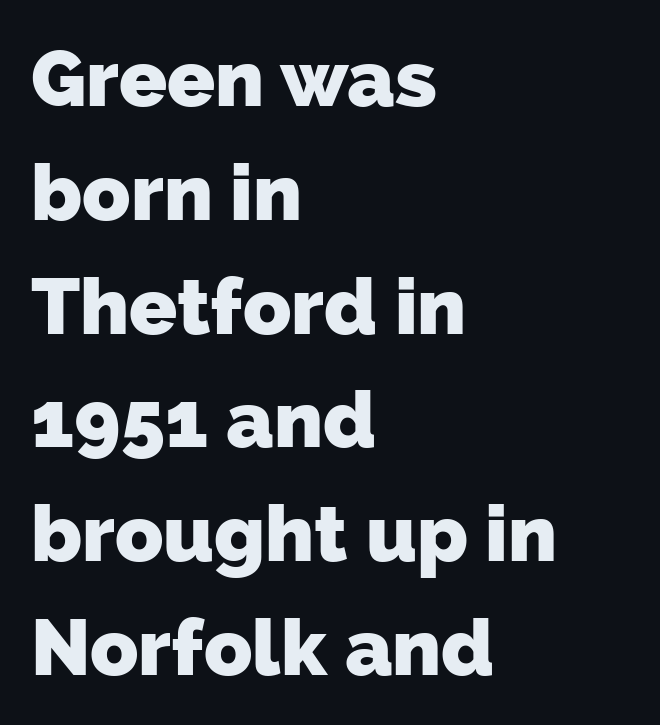
Short note: letters normally spaced. Descender tails drop into unmarked territory. Each letter keeps its own natural width here, so spacing adapts to shape. Typeset ragged right — the left edge is the straight one. The characters display no serif detailing; their extremities are plain.
